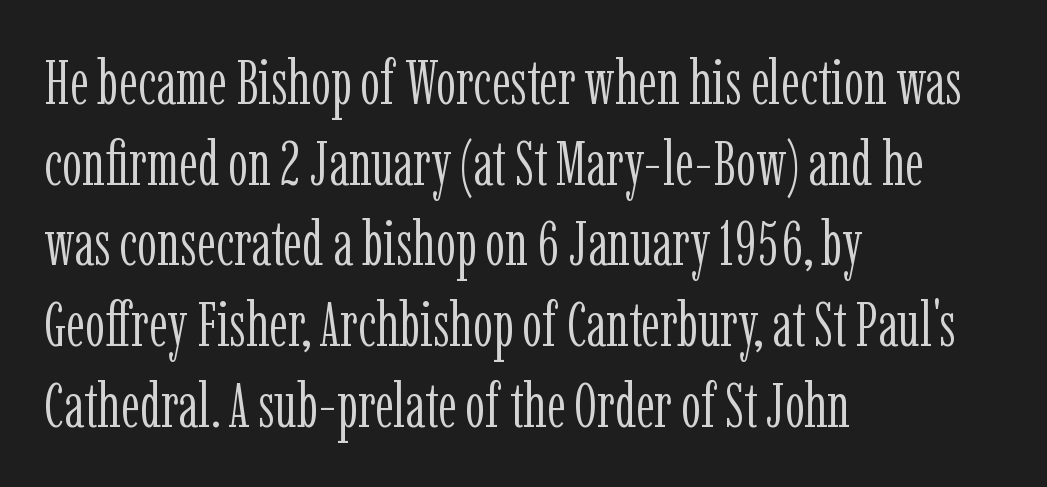
Here the glyphs are tracked normally, forming tight word shapes. The glyphs in this specimen are seriffed. The zone under the glyphs is completely vacant. Ordinary non-slanted type is in use.
